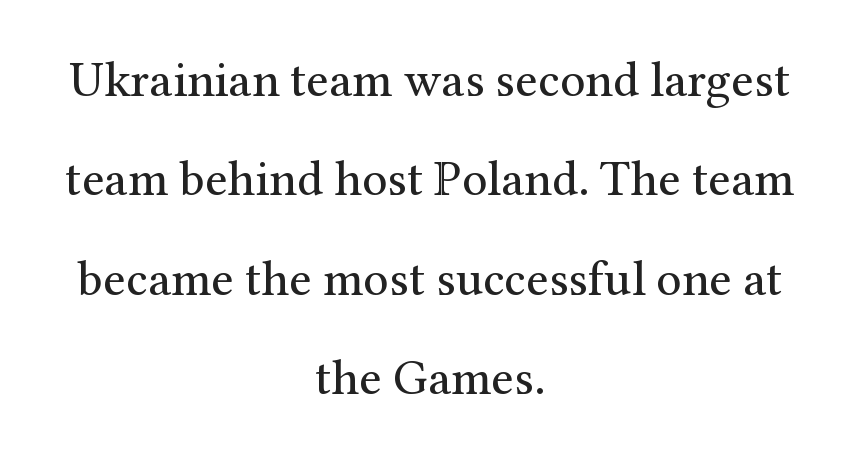
Q: Is the text bold? A: No.
Q: Is the text italic (slanted)? A: No, it is upright.
Q: Is the typeface a serif or a sans-serif typeface? A: Serif.
Q: Is the text underlined? A: No.
Q: How is the paragraph aligned? A: Centered.
Q: Is the spacing between letters normal or unusually wide? A: Normal.
Q: Is the spacing between lines tight, normal or loose? A: Loose.
Q: Width (condensed, normal, or wide)? A: Normal.
Q: Stroke contrast? A: Medium.
Q: x-height? A: Medium.
Q: Monospaced? A: No.
